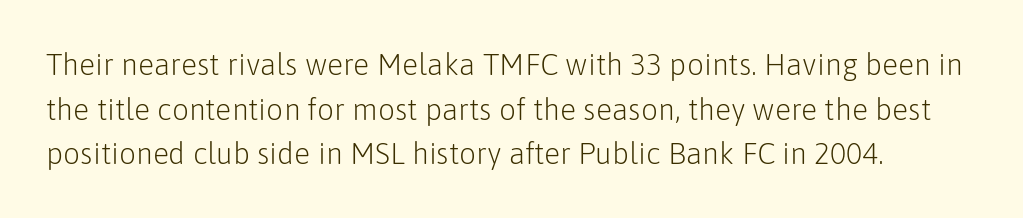
{"serif": "no", "italic": "no", "bold": "no", "weight": "light", "width": "normal", "stroke_contrast": "low", "x_height": "medium", "monospaced": "no", "underline": "no", "line_spacing": "normal", "line_spacing_ratio": 1.49, "letter_spacing": "normal", "letter_spacing_em": 0.0, "glyph_px": 30}
